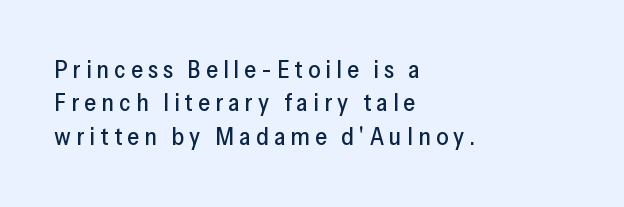
{"italic": "no", "underline": "no", "align": "left", "line_spacing": "normal", "line_spacing_ratio": 1.39, "letter_spacing": "wide", "letter_spacing_em": 0.22, "glyph_px": 24}
